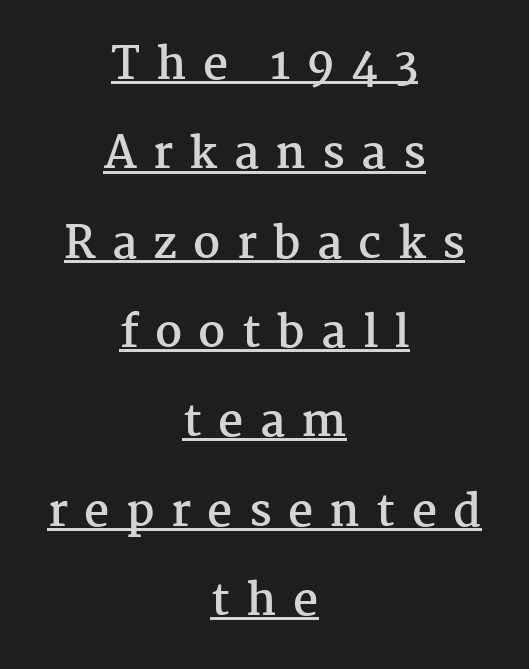
The paragraph shown floats in the horizontal middle. Successive baselines arrive slowly, with a big drop between each. These lines were composed using upright roman letters. You can tell from the footed stems that serif type was used. The horizontal fit of the characters is loose and conspicuously gappy. The rendered words wear a rule along their underside.
